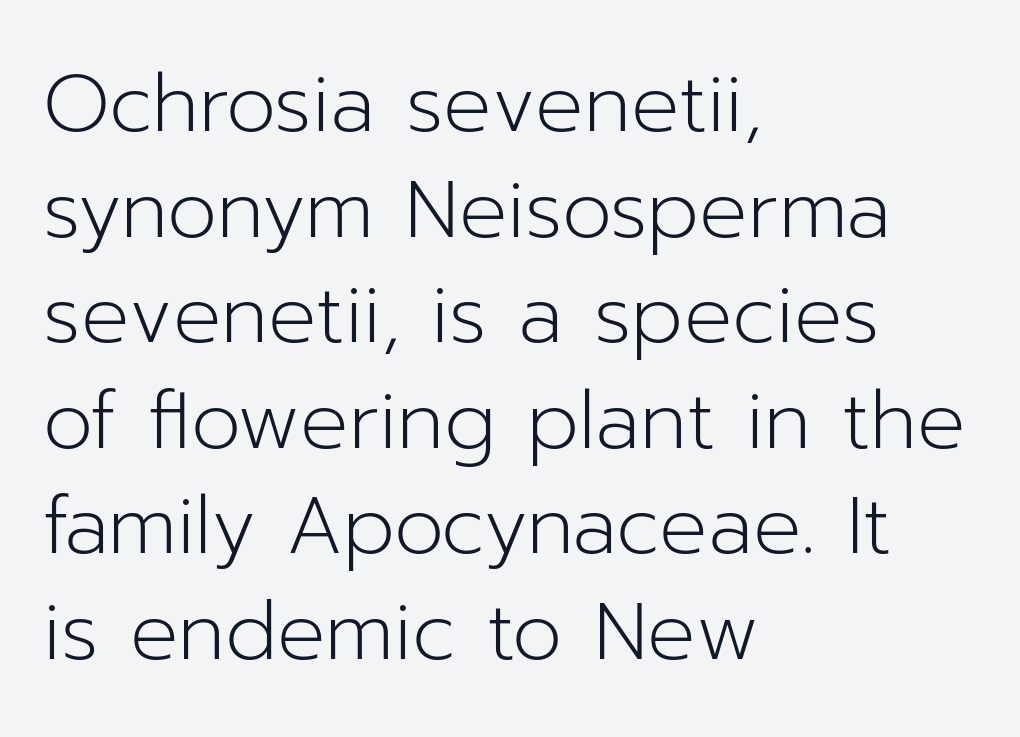
Teacher's note: observe the even left margin — that is flush-left alignment. Typographically, this falls in the sans-serif category. Only glyphs here, with clear space below each row. The lines sit at an ordinary, default distance from one another.
